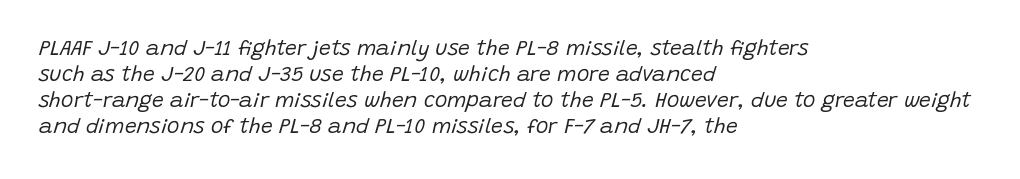
Q: Is the text bold? A: No.
Q: Is the text italic (slanted)? A: Yes, it leans right by about 15 degrees.
Q: Is the text underlined? A: No.
Q: How is the paragraph aligned? A: Left-aligned.
Q: Is the spacing between letters normal or unusually wide? A: Normal.
